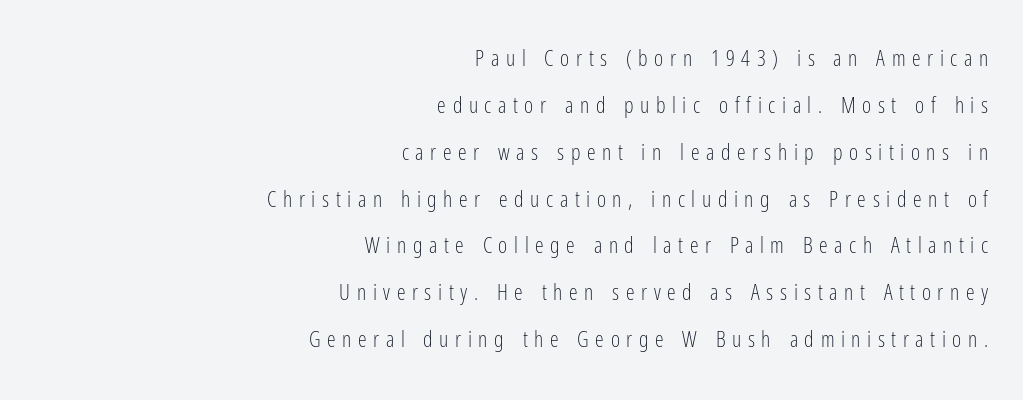
{"italic": "no", "bold": "no", "underline": "no", "align": "right", "line_spacing": "loose", "line_spacing_ratio": 2.13, "letter_spacing": "wide", "letter_spacing_em": 0.3, "glyph_px": 22}
